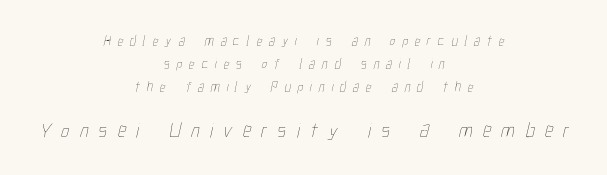
Anything drawn beneath the words? Only blank space. The rendering enlarges the type as you move from the upper chunk to the lower. Baseline-to-baseline distance is the conventional proportion of letter height. Each line is balanced around a shared central axis.
